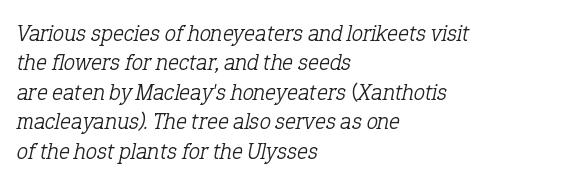
The strip under each line holds only bare page. Stems and bowls with no extra thickness — not bold. The letters sit at their default tracking, neither squeezed nor spread. The text block is weighted toward the left margin, trailing off unevenly rightward.
